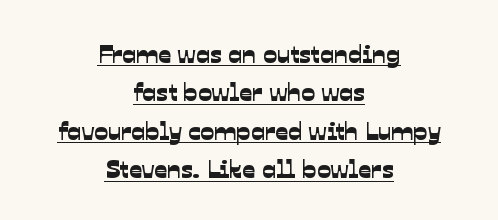
Q: Is the text underlined? A: Yes.
Q: How is the paragraph aligned? A: Centered.
Q: Is the spacing between letters normal or unusually wide? A: Normal.
Q: Is the spacing between lines tight, normal or loose? A: Normal.
